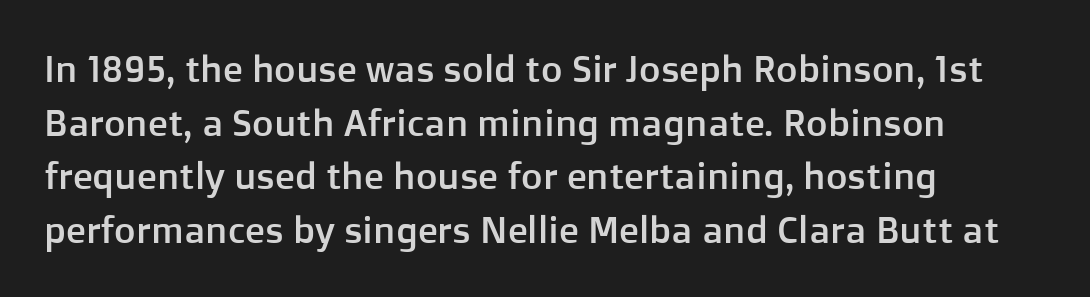
The image shows 37 px sans-serif type, upright; set left-aligned, normal line spacing (1.45x), normal letter spacing, not underlined; low stroke contrast and a medium x-height.
